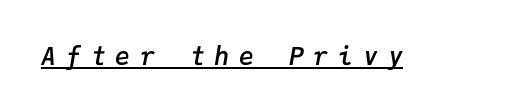
Q: Is the text bold? A: Semi-bold.
Q: Is the text italic (slanted)? A: Yes, it leans right by about 9 degrees.
Q: Is the text underlined? A: Yes.
Q: Is the spacing between letters normal or unusually wide? A: Unusually wide.
